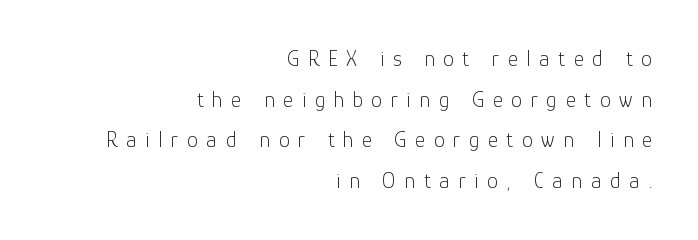
The letterforms stand isolated, each surrounded by extra space. Descenders hang freely into open space. No heavy texture on the line: the type isn't bold. The paragraph shown leans on its right margin. Rendered with straight, roman letterforms.
